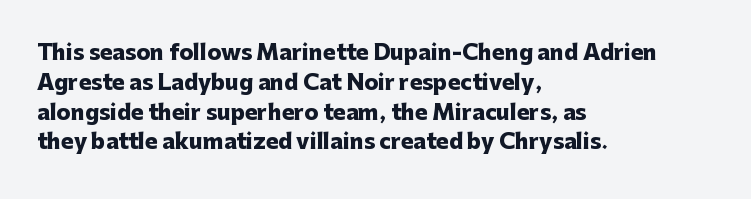
A bare baseline throughout the passage. Heavy-handed strokes throughout: this text is bold. Style check: upright. The setting favours the left margin, as ordinary paragraphs usually do. How are the letters spaced? Ordinarily, with no added tracking.
